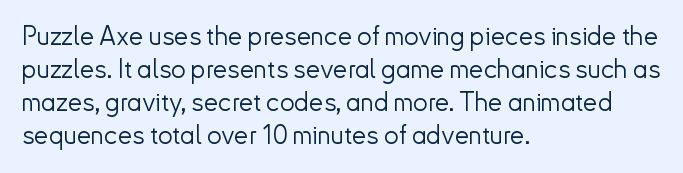
The image shows 26 px text type, upright; set left-aligned, normal line spacing (1.27x), normal letter spacing, not underlined.
